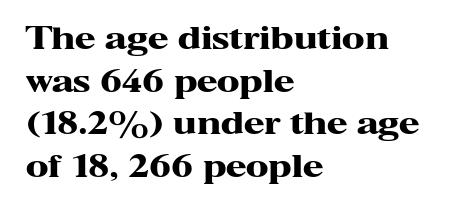
{"serif": "yes", "italic": "no", "bold": "yes", "weight": "heavy", "width": "wide", "stroke_contrast": "high", "x_height": "medium", "monospaced": "no", "underline": "no", "align": "left", "line_spacing": "normal", "line_spacing_ratio": 1.42, "letter_spacing": "normal", "letter_spacing_em": 0.0, "glyph_px": 30}
